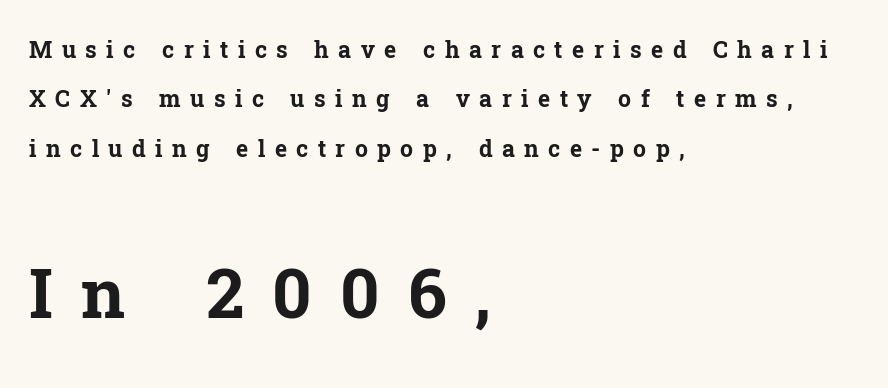
Q: Is the text bold? A: Yes.
Q: Is the text italic (slanted)? A: No, it is upright.
Q: Is the typeface a serif or a sans-serif typeface? A: Serif.
Q: Is the text underlined? A: No.
Q: How is the paragraph aligned? A: Left-aligned.
Q: Is the spacing between letters normal or unusually wide? A: Unusually wide.
Q: Is the spacing between lines tight, normal or loose? A: Loose.
Q: Which block of text is set in a larger size, the first (top) or the second (bottom)? A: The second (bottom) one.
Q: Width (condensed, normal, or wide)? A: Normal.
Q: Stroke contrast? A: Low.
Q: x-height? A: Medium.
Q: Monospaced? A: No.
